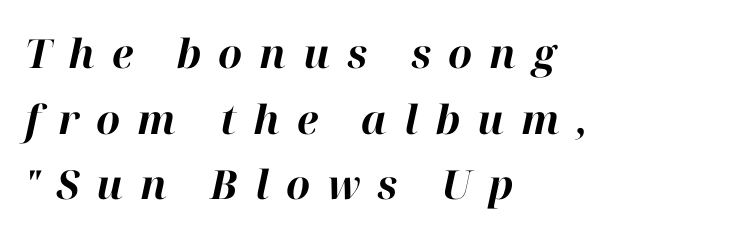
Q: Is the text bold? A: Yes.
Q: Is the text italic (slanted)? A: Yes, it leans right by about 12 degrees.
Q: Is the text underlined? A: No.
Q: How is the paragraph aligned? A: Left-aligned.
Q: Is the spacing between letters normal or unusually wide? A: Unusually wide.
Q: Is the spacing between lines tight, normal or loose? A: Normal.
Q: Width (condensed, normal, or wide)? A: Normal.
Q: Stroke contrast? A: High.
Q: x-height? A: Medium.
Q: Monospaced? A: No.
